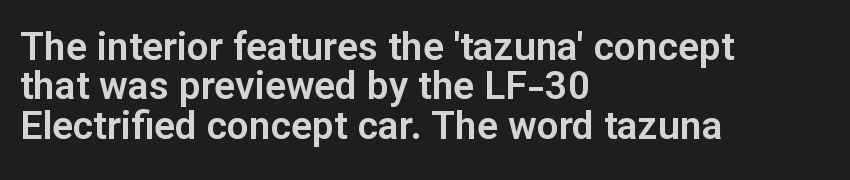
Q: Is the text italic (slanted)? A: No, it is upright.
Q: Is the typeface a serif or a sans-serif typeface? A: Sans-serif.
Q: Is the text underlined? A: No.
Q: How is the paragraph aligned? A: Left-aligned.
Q: Is the spacing between letters normal or unusually wide? A: Normal.
Q: Is the spacing between lines tight, normal or loose? A: Tight.
Q: Width (condensed, normal, or wide)? A: Normal.
Q: Stroke contrast? A: Low.
Q: x-height? A: Medium.
Q: Monospaced? A: No.
